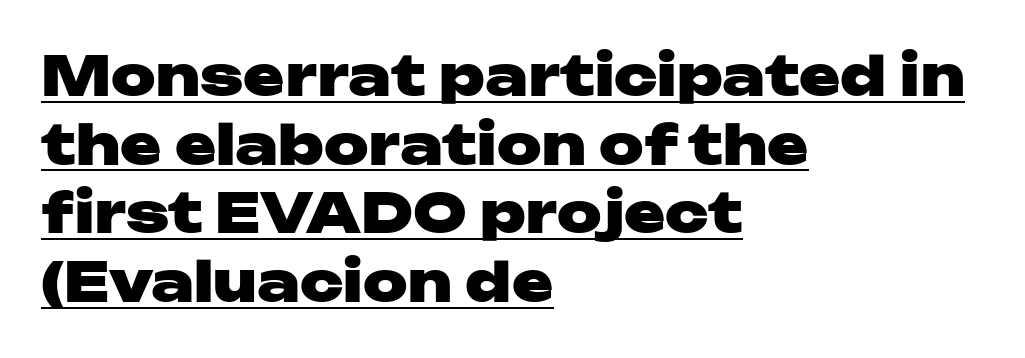
Q: Is the text bold? A: Yes.
Q: Is the text italic (slanted)? A: No, it is upright.
Q: Is the typeface a serif or a sans-serif typeface? A: Sans-serif.
Q: Is the text underlined? A: Yes.
Q: How is the paragraph aligned? A: Left-aligned.
Q: Is the spacing between letters normal or unusually wide? A: Normal.
Q: Is the spacing between lines tight, normal or loose? A: Normal.
Q: Width (condensed, normal, or wide)? A: Wide.
Q: Stroke contrast? A: Low.
Q: x-height? A: Medium.
Q: Monospaced? A: No.
